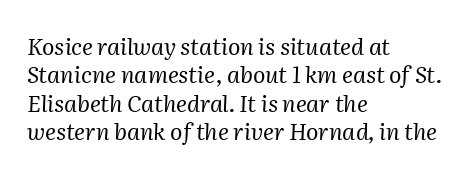
The image shows 23 px text type, italic (leaning right); set left-aligned, line spacing 1.23x, normal letter spacing, not underlined.
